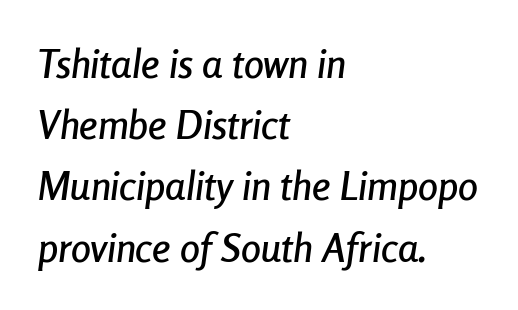
The image shows 40 px condensed type, italic (leaning right); set left-aligned, normal line spacing (1.53x), normal letter spacing, not underlined; low stroke contrast and a medium x-height.
